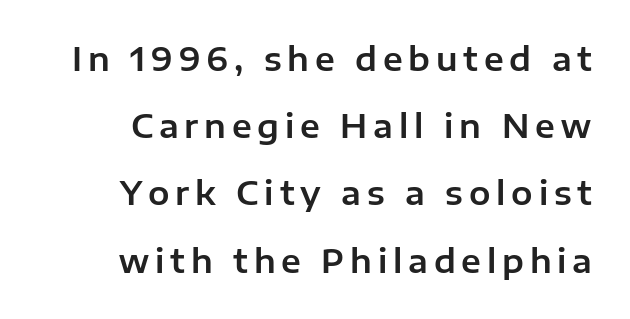
The image shows 32 px sans-serif type, upright; set loose line spacing (2.1x), not underlined; low stroke contrast and a medium x-height.
